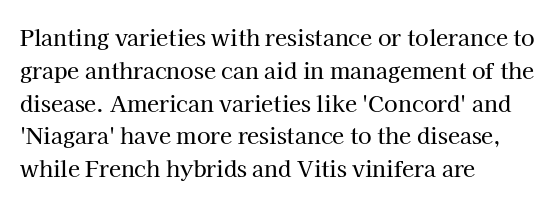
The specimen omits any rule beneath the text block's lines. Is the letter spacing exaggerated? No — it looks like the ordinary default. The typography opts for an upright posture over an oblique one. The rag falls on the right side of this text block. Baseline-to-baseline distance is the conventional proportion of letter height.
